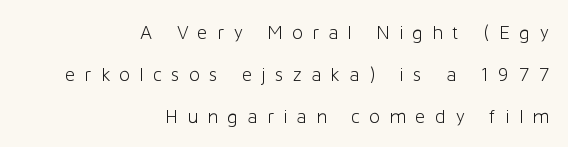
You could fit nearly another row in the gap between these rows. This sample uses expanded letter spacing, leaving extra air between glyphs. The passage is arranged like a letterhead date or caption credit — flush right. Only glyphs here, with clear space below each row. No extra ink here — the face is not bold.
